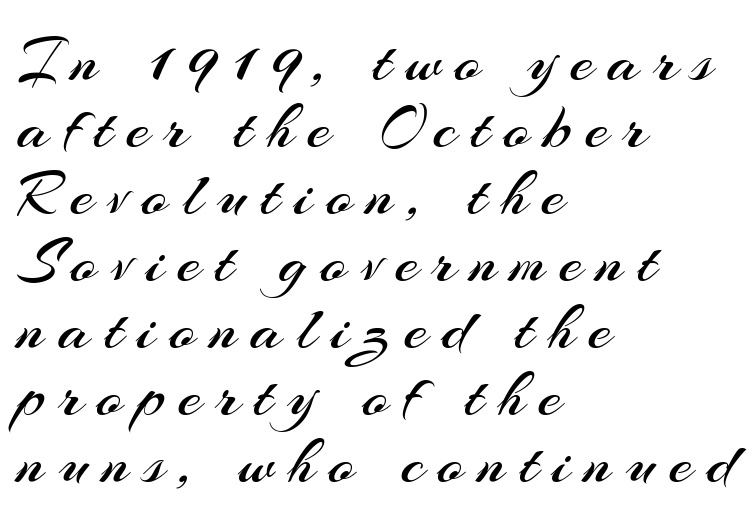
Varying glyph widths throughout — classic text-font behaviour. Check under the words: just untouched page. Whoever set this chose condensed vertical rhythm over breathing room. Observe the absence of serifs on each vertical stroke in this sample.
